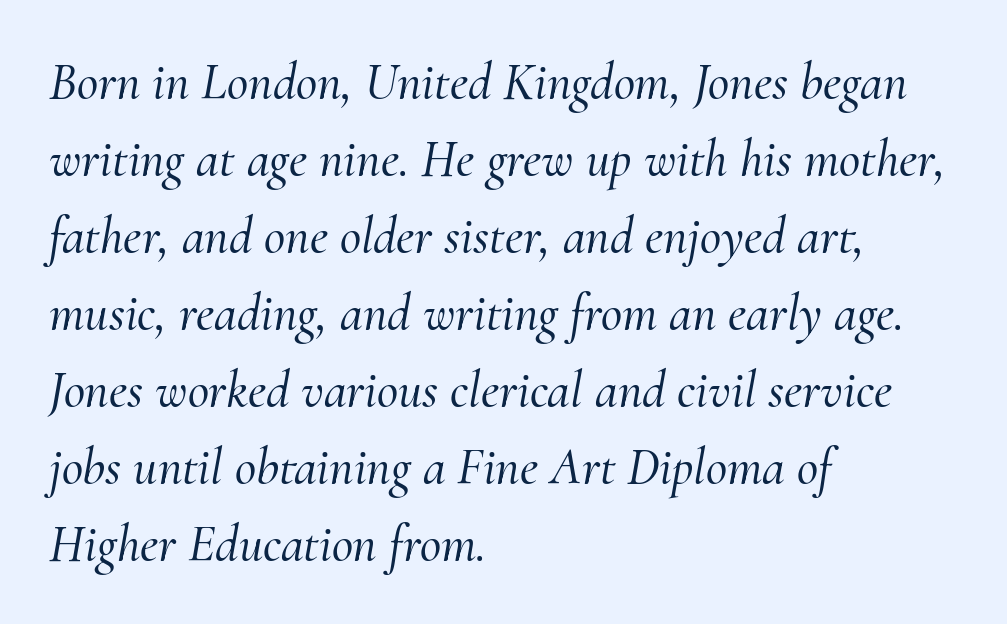
Q: Is the text italic (slanted)? A: Yes, it leans right by about 10 degrees.
Q: Is the typeface a serif or a sans-serif typeface? A: Serif.
Q: Is the text underlined? A: No.
Q: How is the paragraph aligned? A: Left-aligned.
Q: Is the spacing between letters normal or unusually wide? A: Normal.
Q: Is the spacing between lines tight, normal or loose? A: Normal.
Q: Width (condensed, normal, or wide)? A: Normal.
Q: Stroke contrast? A: Medium.
Q: x-height? A: Small.
Q: Monospaced? A: No.
